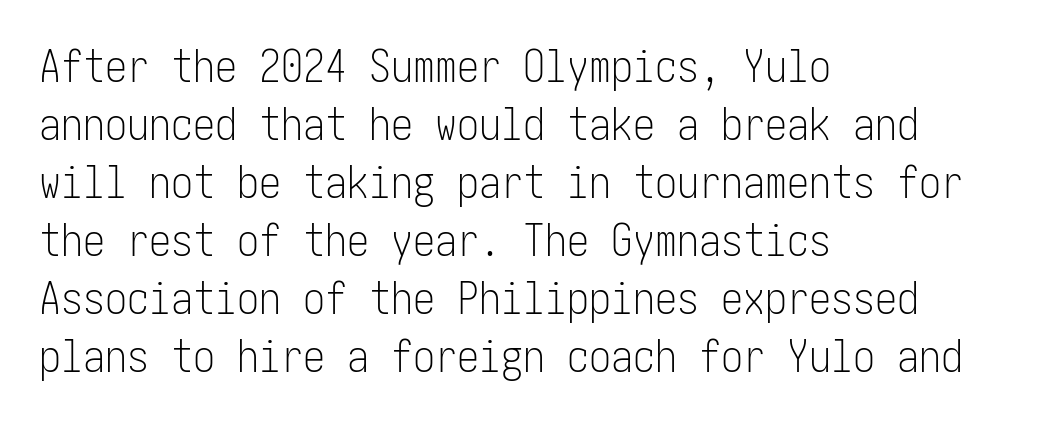
Posture: vertical. Unmarked baselines from the first word to the last. The compositor pushed each line to the left boundary. The passage shown is typeset with a sans-serif family.
